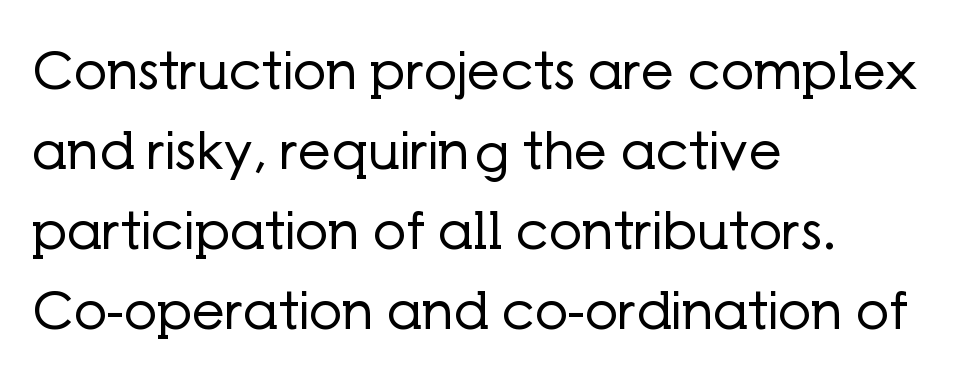
Tracking value appears to be zero — textbook default spacing. Rendered with straight, roman letterforms. Is the block centered? No — it sits flush against the left margin. Any mark beneath the type? The region is blank.
